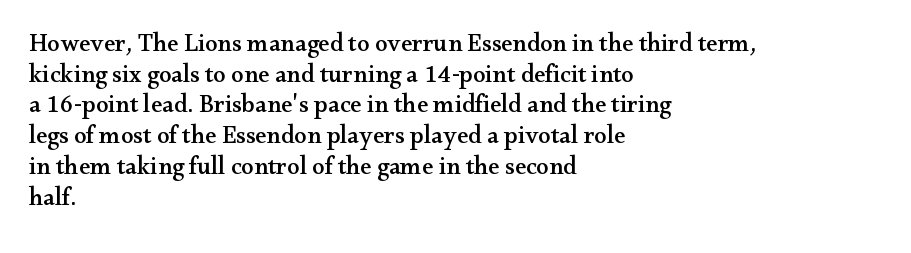
{"italic": "no", "underline": "no", "align": "left", "line_spacing_ratio": 1.23, "letter_spacing": "normal", "letter_spacing_em": 0.0, "glyph_px": 25}
